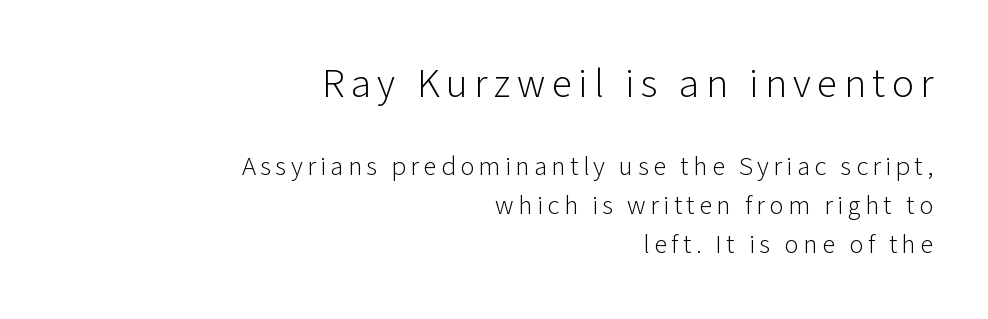
The lettering holds an erect, upright posture throughout. Baseline-to-baseline distance is the conventional proportion of letter height. Character widths vary here, with narrow letters taking less room than wide ones. Whoever set this made the first block the dominant, larger element. Descender tails drop into unmarked territory.
